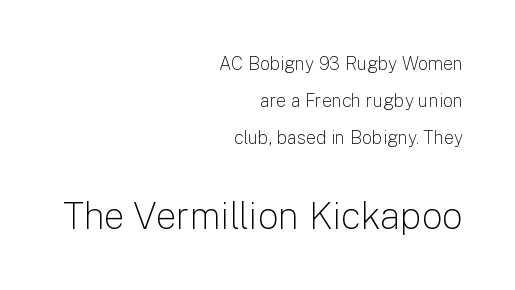
Q: Is the text bold? A: No.
Q: Is the text italic (slanted)? A: No, it is upright.
Q: Is the typeface a serif or a sans-serif typeface? A: Sans-serif.
Q: Is the text underlined? A: No.
Q: How is the paragraph aligned? A: Right-aligned.
Q: Is the spacing between letters normal or unusually wide? A: Normal.
Q: Is the spacing between lines tight, normal or loose? A: Loose.
Q: Which block of text is set in a larger size, the first (top) or the second (bottom)? A: The second (bottom) one.
Q: Width (condensed, normal, or wide)? A: Normal.
Q: Stroke contrast? A: Low.
Q: x-height? A: Medium.
Q: Monospaced? A: No.
